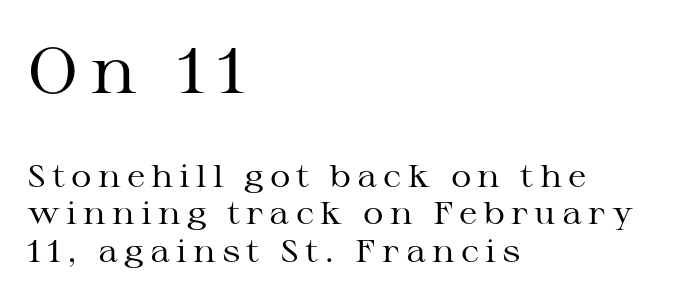
The image shows 64 px regular-weight, wide serif type, upright; set left-aligned, line spacing 1.18x, not underlined; the first (top) block is 2.0x larger; medium stroke contrast and a medium x-height.
